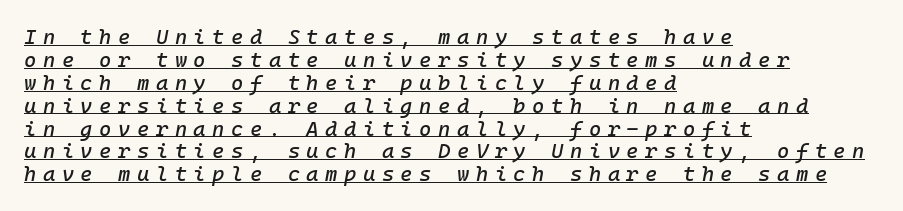
Q: Is the text italic (slanted)? A: Yes, it leans right by about 10 degrees.
Q: Is the text underlined? A: Yes.
Q: How is the paragraph aligned? A: Left-aligned.
Q: Is the spacing between letters normal or unusually wide? A: Unusually wide.
Q: Is the spacing between lines tight, normal or loose? A: Tight.
